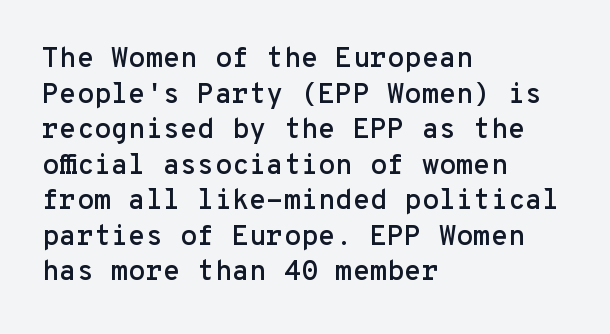
The image shows 28 px sans-serif type, upright, monospaced; set left-aligned, normal line spacing (1.27x), normal letter spacing, not underlined; low stroke contrast and a medium x-height.
